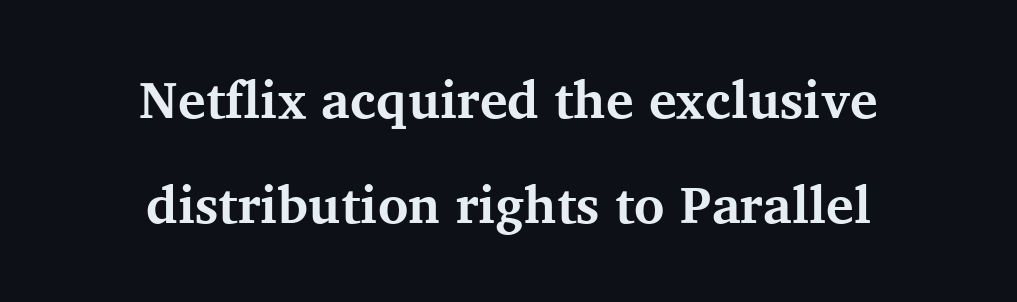
Q: Is the text bold? A: Yes.
Q: Is the text italic (slanted)? A: No, it is upright.
Q: Is the typeface a serif or a sans-serif typeface? A: Serif.
Q: Is the text underlined? A: No.
Q: How is the paragraph aligned? A: Centered.
Q: Is the spacing between letters normal or unusually wide? A: Normal.
Q: Is the spacing between lines tight, normal or loose? A: Loose.
Q: Width (condensed, normal, or wide)? A: Normal.
Q: Stroke contrast? A: Medium.
Q: x-height? A: Medium.
Q: Monospaced? A: No.
